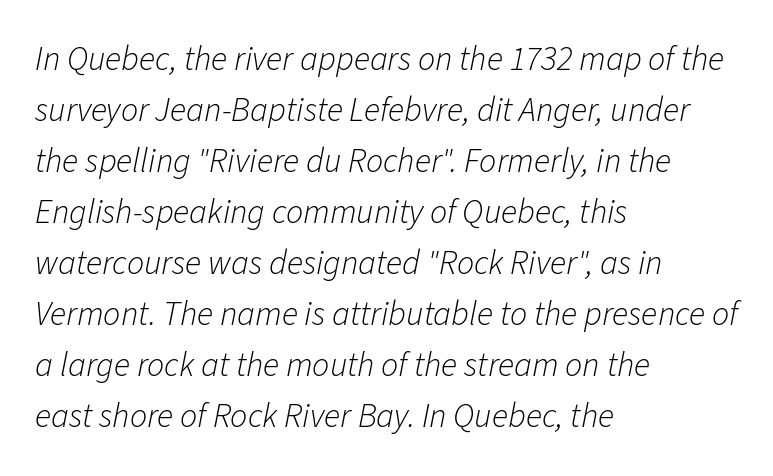
A bare baseline throughout the passage. These lines are rendered in a variable-pitch font. This sample uses plain, unmodified letter spacing. Does the copy run flush right? No — it runs flush left. In terms of posture, this sample is oblique.
